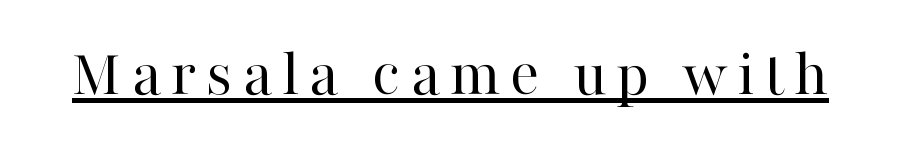
{"serif": "yes", "italic": "no", "bold": "no", "weight": "regular", "width": "normal", "stroke_contrast": "high", "x_height": "medium", "monospaced": "no", "underline": "yes", "glyph_px": 68}
